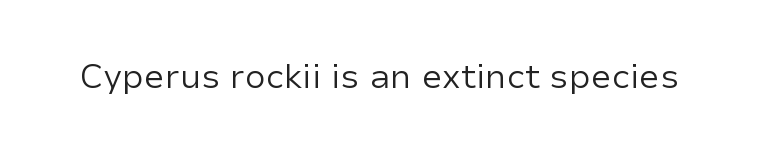
The rendering keeps characters at their native spacing. Serif or sans? Sans — the stroke terminals are bare. Heaviness? Minimal to ordinary, like unemphasized prose. This sample uses an upright cut, with every glyph sitting square on the baseline. Proportional: the letters do not fall into vertical columns. Glance below the letters and you will spot only blank space.
